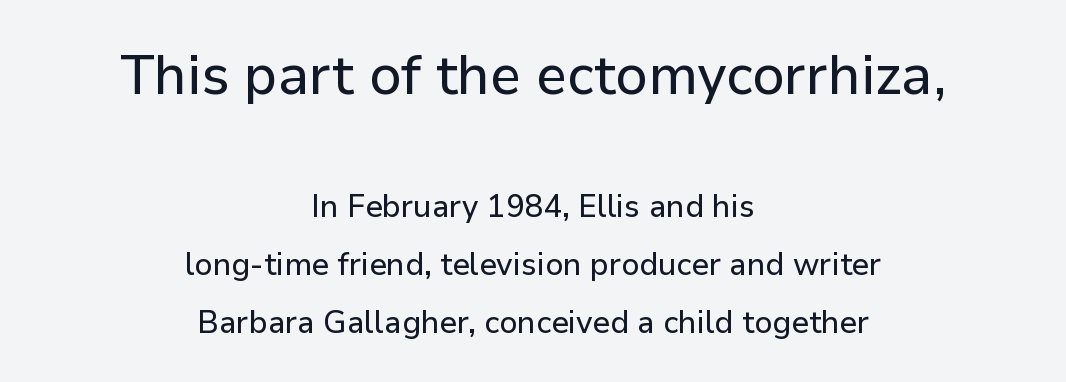
Do the letters lean? They stand straight. Standard letterfit; no display-style spreading of the glyphs. One-word summary of the alignment: center. Character widths vary here, with narrow letters taking less room than wide ones. Descenders hang freely into open space.
